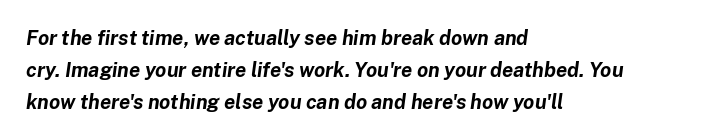
The image shows 20 px bold type, italic (leaning right); set left-aligned, normal line spacing (1.6x), normal letter spacing, not underlined.
